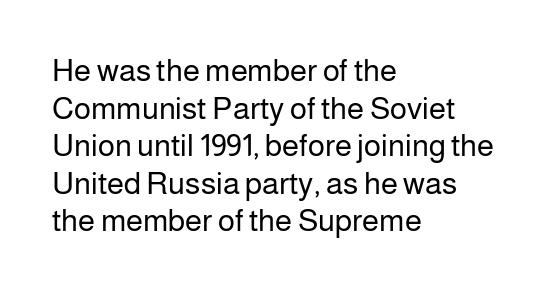
{"serif": "no", "italic": "no", "bold": "no", "weight": "regular", "width": "normal", "stroke_contrast": "low", "x_height": "medium", "monospaced": "no", "underline": "no", "align": "left", "line_spacing_ratio": 1.21, "letter_spacing": "normal", "letter_spacing_em": 0.0, "glyph_px": 31}
